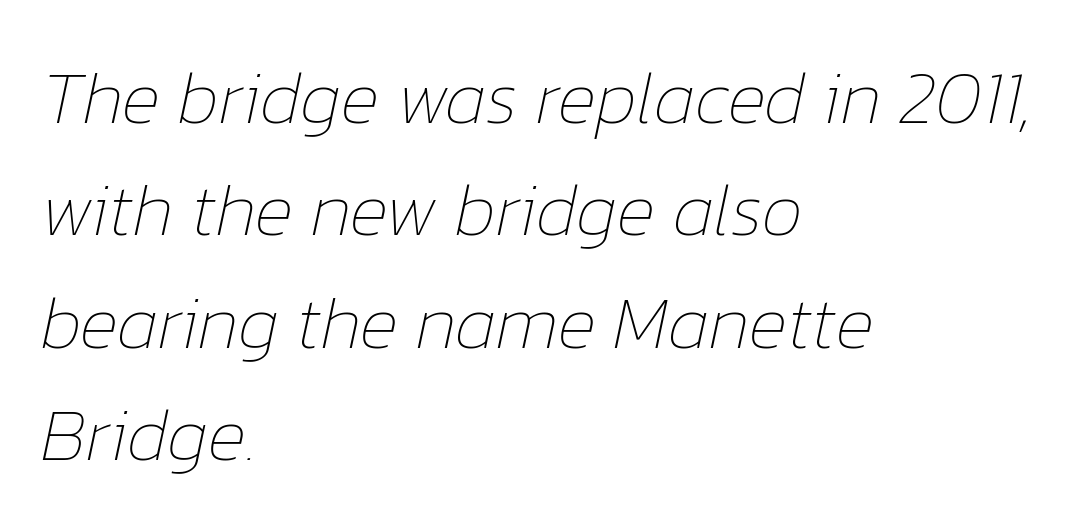
Q: Is the text bold? A: No.
Q: Is the text italic (slanted)? A: Yes, it leans right by about 12 degrees.
Q: Is the text underlined? A: No.
Q: How is the paragraph aligned? A: Left-aligned.
Q: Is the spacing between letters normal or unusually wide? A: Normal.
Q: Is the spacing between lines tight, normal or loose? A: Normal.
Q: Width (condensed, normal, or wide)? A: Normal.
Q: Stroke contrast? A: Low.
Q: x-height? A: Medium.
Q: Monospaced? A: No.
